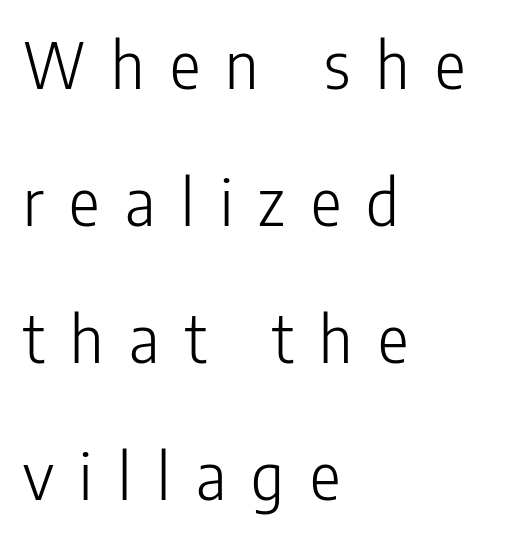
The image shows 64 px light, condensed sans-serif type, upright; set left-aligned, loose line spacing (2.14x), unusually wide letter spacing (+0.4 em), not underlined; low stroke contrast and a medium x-height.
